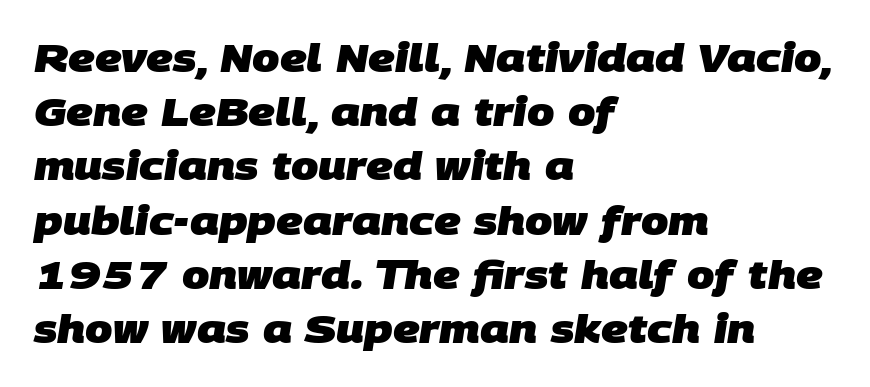
Nothing sits at the stroke ends, so this counts as sans-serif. The words here are not underlined. Observe the ordinary spacing: letters are neighbours, not strangers. Typographic density is high because the face is bold.
